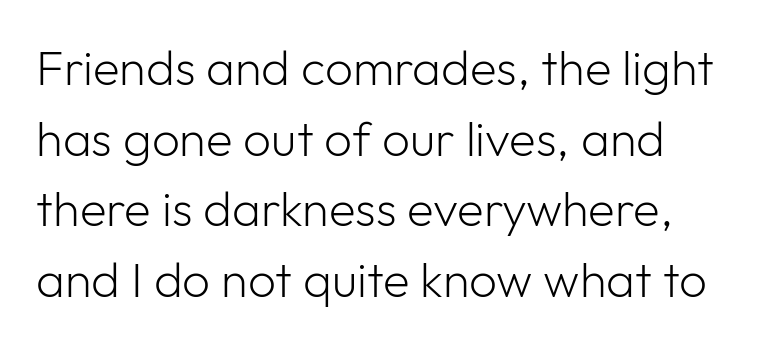
The image shows 49 px light sans-serif type, upright; set normal line spacing (1.44x), normal letter spacing, not underlined; low stroke contrast and a medium x-height.
